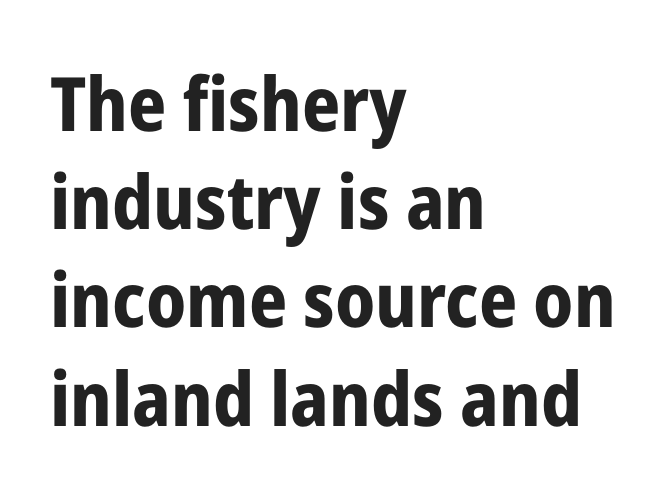
Q: Is the text bold? A: Yes.
Q: Is the text italic (slanted)? A: No, it is upright.
Q: Is the typeface a serif or a sans-serif typeface? A: Sans-serif.
Q: Is the text underlined? A: No.
Q: How is the paragraph aligned? A: Left-aligned.
Q: Is the spacing between letters normal or unusually wide? A: Normal.
Q: Is the spacing between lines tight, normal or loose? A: Normal.
Q: Width (condensed, normal, or wide)? A: Condensed.
Q: Stroke contrast? A: Low.
Q: x-height? A: Medium.
Q: Monospaced? A: No.
